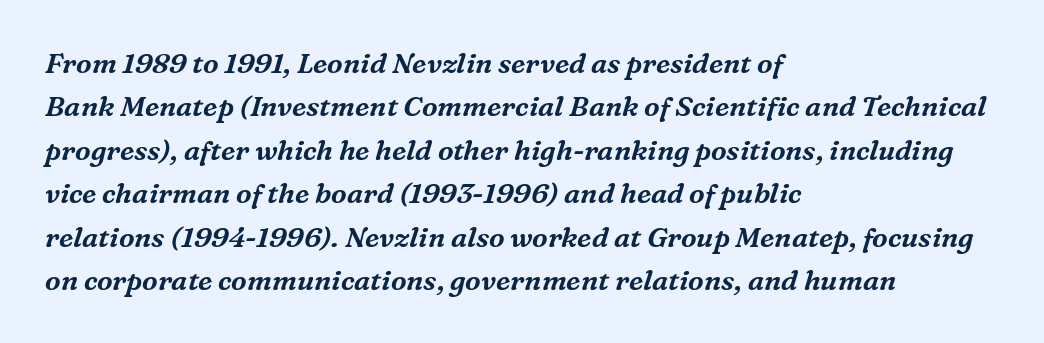
Q: Is the text italic (slanted)? A: Yes, it leans right by about 16 degrees.
Q: Is the typeface a serif or a sans-serif typeface? A: Serif.
Q: Is the text underlined? A: No.
Q: How is the paragraph aligned? A: Left-aligned.
Q: Is the spacing between letters normal or unusually wide? A: Normal.
Q: Is the spacing between lines tight, normal or loose? A: Normal.
Q: Width (condensed, normal, or wide)? A: Normal.
Q: Stroke contrast? A: Medium.
Q: x-height? A: Medium.
Q: Monospaced? A: No.
